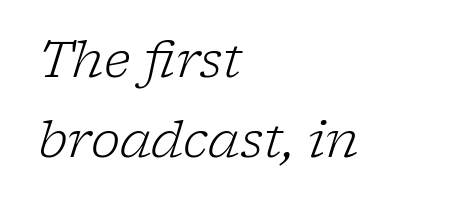
The face used here has a pronounced slope to its letters. A classic flush-left, rag-right setting is used for this passage. Glance below the letters and you will spot only blank space. Each letter keeps its own natural width here, so spacing adapts to shape. Between one letter and the next there's only the usual sliver of space.
